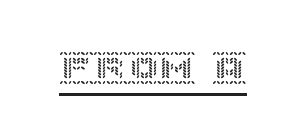
This is the regular roman posture of the typeface. The tracking reads as untouched default to a designer's eye. Underline: present.
